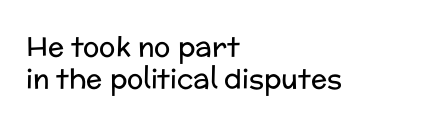
The letters sit at their default tracking, neither squeezed nor spread. Caption: multi-line text, flush left, ragged right. Underline: absent. Every stem runs plumb, perpendicular to the baseline. This is not heavy type; no bold has been used.
